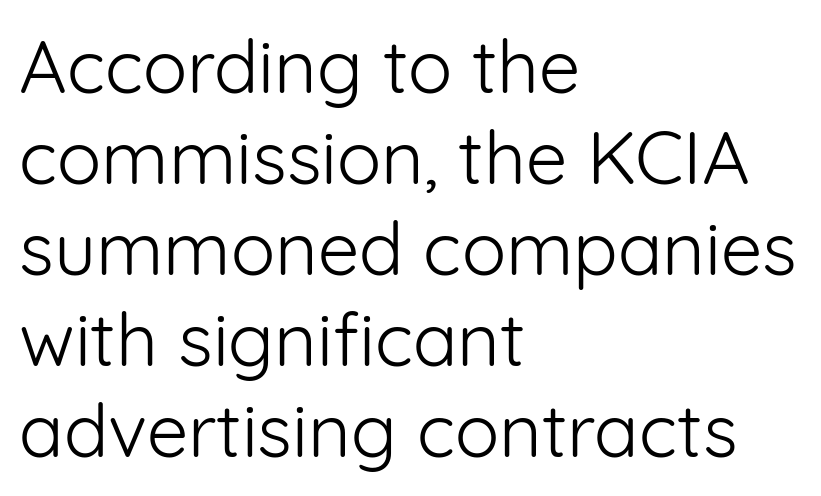
This sample is left-justified, so line endings fall wherever the words run out. This sample has the flowing, uneven cadence of proportional lettering. Letters have the restrained weight of plain body copy at most. Letters rest on an invisible, unmarked baseline. The horizontal fit of the characters is conventional and even.
